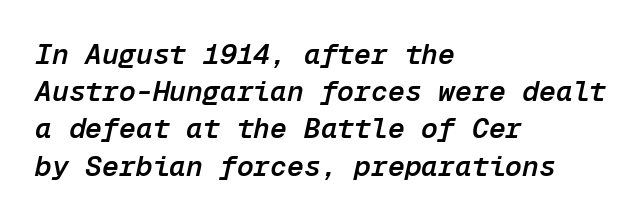
Q: Is the text bold? A: Semi-bold.
Q: Is the text italic (slanted)? A: Yes, it leans right by about 12 degrees.
Q: Is the text underlined? A: No.
Q: How is the paragraph aligned? A: Left-aligned.
Q: Is the spacing between letters normal or unusually wide? A: Normal.
Q: Is the spacing between lines tight, normal or loose? A: Normal.
Q: Width (condensed, normal, or wide)? A: Normal.
Q: Stroke contrast? A: Low.
Q: x-height? A: Medium.
Q: Monospaced? A: Yes.
